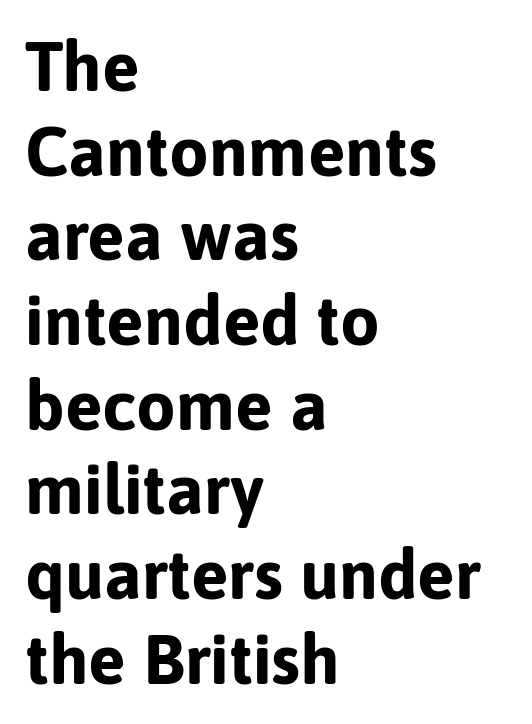
{"serif": "no", "italic": "no", "bold": "yes", "weight": "bold", "width": "normal", "stroke_contrast": "low", "x_height": "medium", "monospaced": "no", "underline": "no", "align": "left", "line_spacing_ratio": 1.21, "letter_spacing": "normal", "letter_spacing_em": 0.0, "glyph_px": 70}
